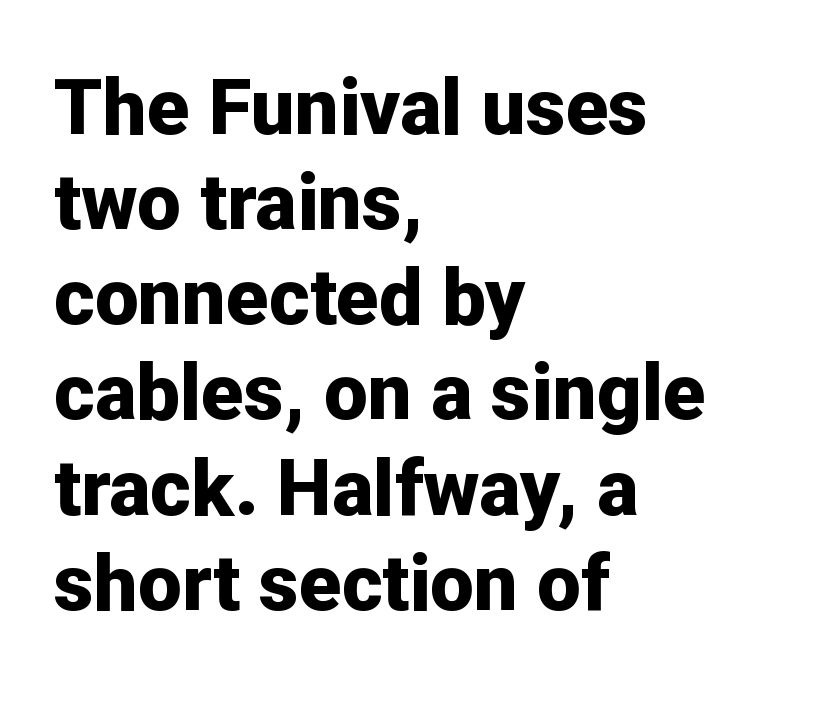
Think of a printed novel: that variable character pitch is what you see here. Visually the block forms a straight wall on the left and a jagged coastline on the right. Nobody touched the tracking dial on this one. Strokes here are thick enough to call this a true bold. No feet cap the strokes, marking this as sans-serif type. Underline: absent.
